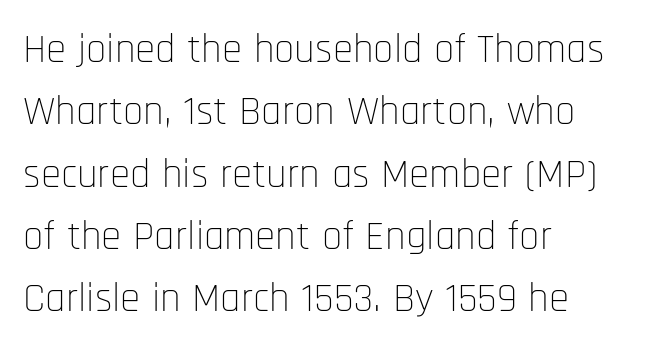
{"serif": "no", "italic": "no", "bold": "no", "weight": "thin", "width": "condensed", "stroke_contrast": "low", "x_height": "large", "monospaced": "no", "underline": "no", "align": "left", "line_spacing": "normal", "line_spacing_ratio": 1.52, "letter_spacing": "normal", "letter_spacing_em": 0.0, "glyph_px": 41}
